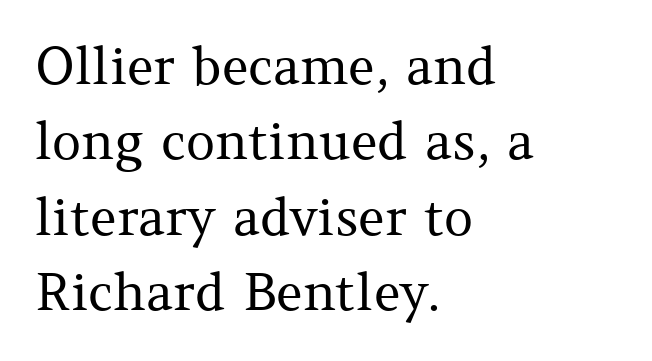
The image shows 51 px regular-weight serif type, upright; set left-aligned, normal line spacing (1.48x), normal letter spacing, not underlined; medium stroke contrast and a medium x-height.
